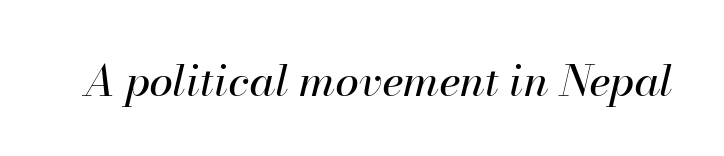
Each word holds together tightly as a unit, with standard inter-letter gaps. Beneath every word, the page is bare. Is this a fixed-width face? No — the glyphs have proportional, varying widths. Would a proofreader flag this as italicized? Yes.
